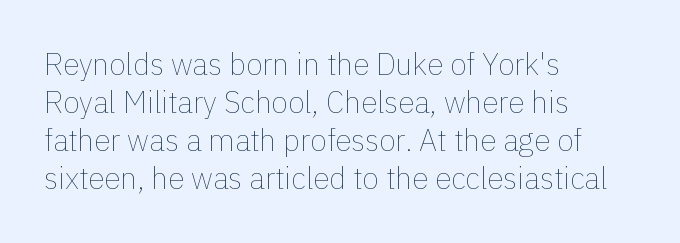
{"italic": "no", "bold": "no", "weight": "thin", "width": "normal", "x_height": "medium", "monospaced": "no", "underline": "no", "align": "left", "line_spacing": "normal", "line_spacing_ratio": 1.27, "letter_spacing": "normal", "letter_spacing_em": 0.0, "glyph_px": 30}
